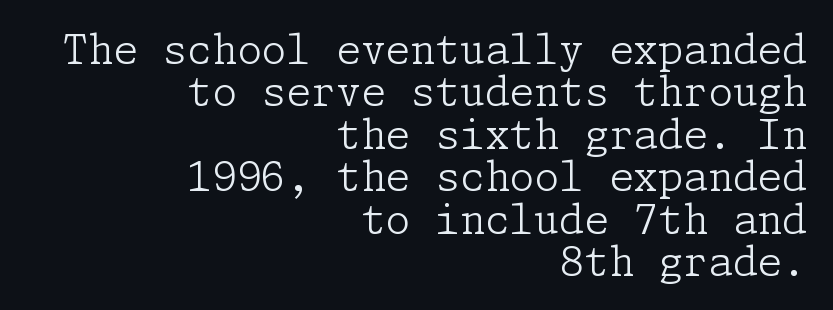
The image shows 40 px light serif type, upright; set right-aligned, tight line spacing (1.06x), normal letter spacing, not underlined; low stroke contrast and a medium x-height.
